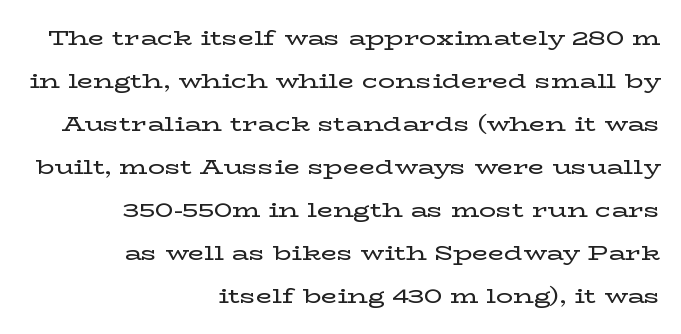
{"italic": "no", "underline": "no", "align": "right", "line_spacing": "loose", "line_spacing_ratio": 2.05, "letter_spacing": "normal", "letter_spacing_em": 0.0, "glyph_px": 21}
